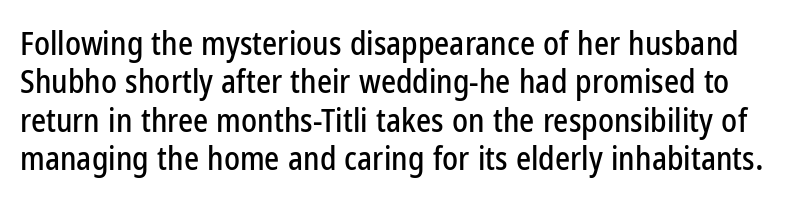
{"serif": "no", "italic": "no", "width": "condensed", "stroke_contrast": "low", "x_height": "medium", "monospaced": "no", "underline": "no", "line_spacing_ratio": 1.2, "letter_spacing": "normal", "letter_spacing_em": 0.0, "glyph_px": 32}
